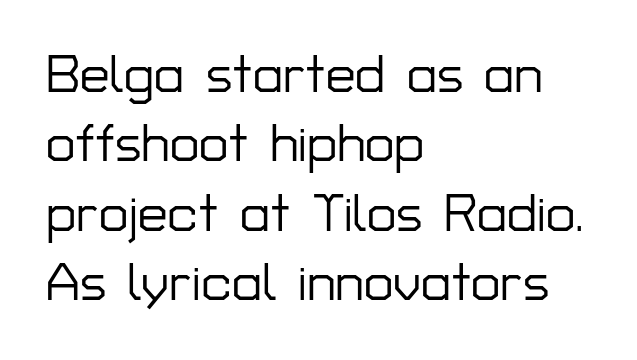
The image shows 53 px sans-serif type, upright; set left-aligned, normal line spacing (1.31x), normal letter spacing, not underlined; low stroke contrast and a medium x-height.
